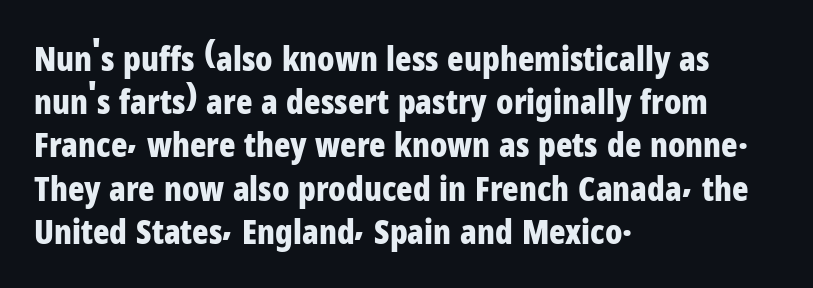
{"serif": "no", "italic": "no", "bold": "yes", "weight": "bold", "width": "condensed", "stroke_contrast": "low", "x_height": "medium", "monospaced": "no", "underline": "no", "align": "left", "line_spacing": "normal", "line_spacing_ratio": 1.27, "letter_spacing": "normal", "letter_spacing_em": 0.0, "glyph_px": 34}
